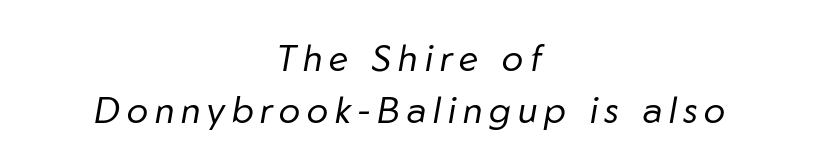
{"italic": "yes", "lean": "right", "slant_degrees": 10, "bold": "no", "weight": "regular", "width": "normal", "stroke_contrast": "low", "x_height": "medium", "monospaced": "no", "underline": "no", "align": "center", "line_spacing": "normal", "line_spacing_ratio": 1.45, "glyph_px": 36}
